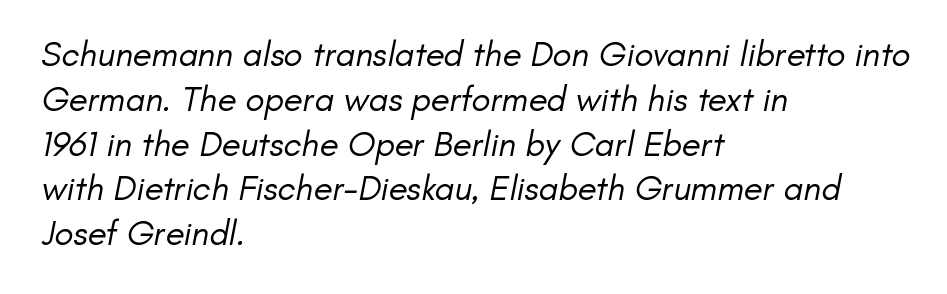
Serif or sans? Sans — the stroke terminals are bare. The gap between lines stays unmarked. The face used here is proportionally spaced, like ordinary book or web type. These lines keep a tight, regular rhythm from letter to letter. Each new line begins a customary step beneath the previous one.
